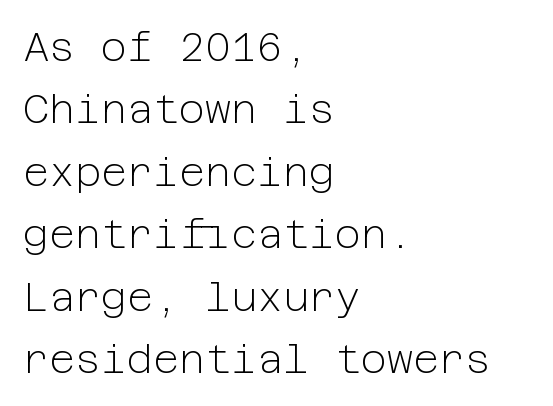
Note: no serifs on the glyphs. The letters sit at their default tracking, neither squeezed nor spread. Each line starts at the same left margin while the right side varies. Characters remain perfectly vertical along every line.
